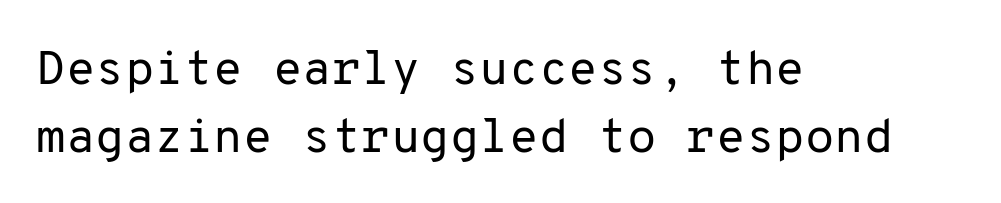
Anything drawn beneath the words? Only blank space. This rendering uses left alignment, leaving the right contour irregular. What stands out about the letter spacing? Nothing — it is the standard amount. Designer's note — italics off, roman on.
